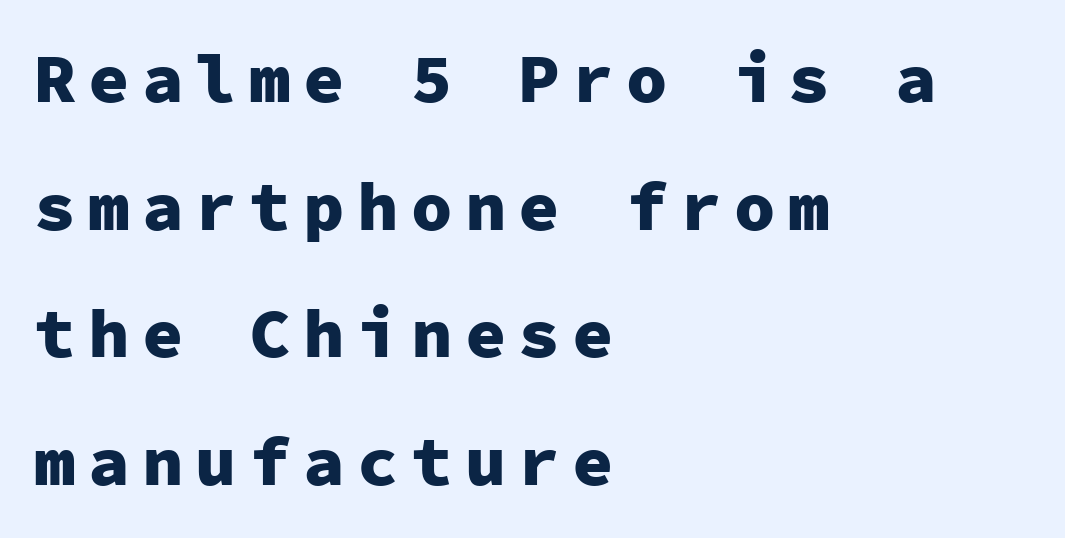
The image shows 69 px heavy sans-serif type, upright, monospaced; set left-aligned, line spacing 1.85x, not underlined; low stroke contrast and a medium x-height.
